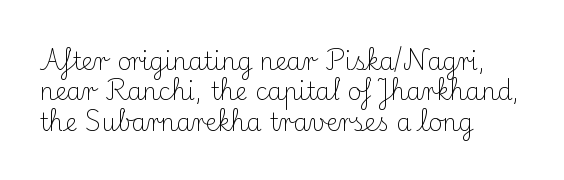
The image shows 24 px text type, upright; set left-aligned, normal line spacing (1.27x), normal letter spacing, not underlined.
